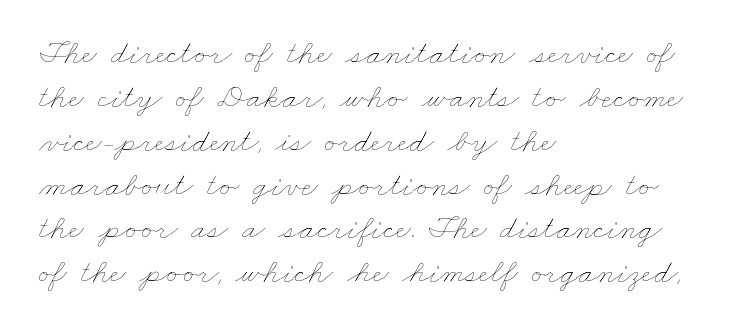
Varying glyph widths throughout — classic text-font behaviour. Has an underline been added? It has not. If you measured baseline to baseline, you'd find a middling distance. Horizontally, the lines are justified to the leading edge only.
